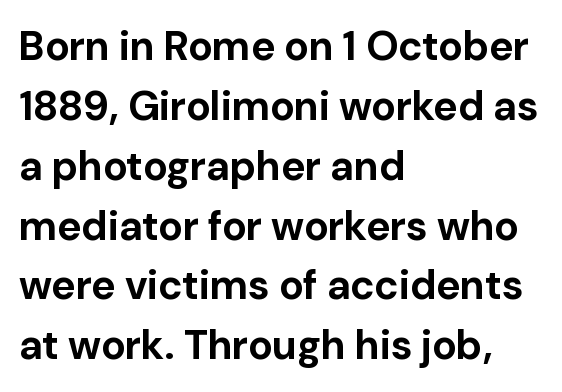
Q: Is the text bold? A: Yes.
Q: Is the text italic (slanted)? A: No, it is upright.
Q: Is the typeface a serif or a sans-serif typeface? A: Sans-serif.
Q: Is the text underlined? A: No.
Q: How is the paragraph aligned? A: Left-aligned.
Q: Is the spacing between letters normal or unusually wide? A: Normal.
Q: Is the spacing between lines tight, normal or loose? A: Normal.
Q: Width (condensed, normal, or wide)? A: Normal.
Q: Stroke contrast? A: Low.
Q: x-height? A: Medium.
Q: Monospaced? A: No.
